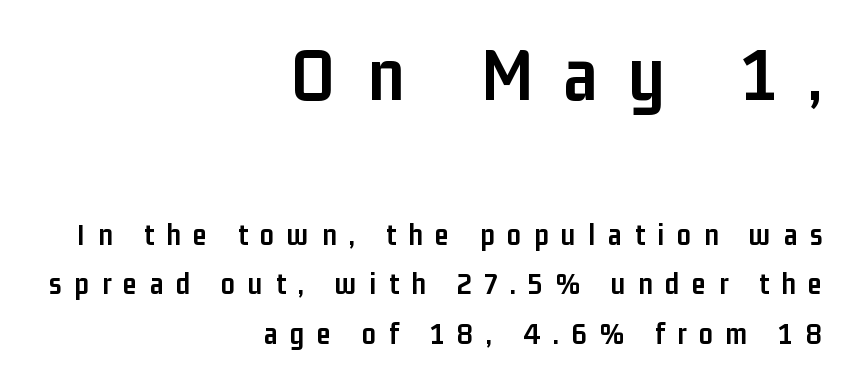
The image shows 77 px semibold, condensed sans-serif type, upright; set right-aligned, normal line spacing (1.61x), unusually wide letter spacing (+0.41 em), not underlined; the first (top) block is 2.48x larger; low stroke contrast and a medium x-height.
